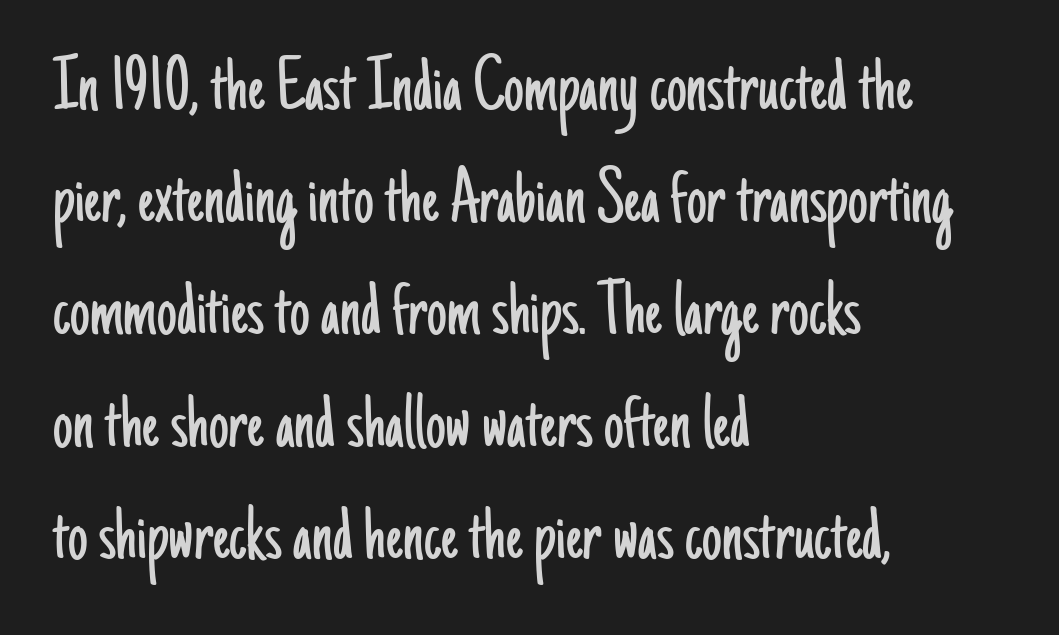
The image shows 79 px light, condensed sans-serif type, upright; set left-aligned, normal line spacing (1.42x), normal letter spacing, not underlined; low stroke contrast and a small x-height.
